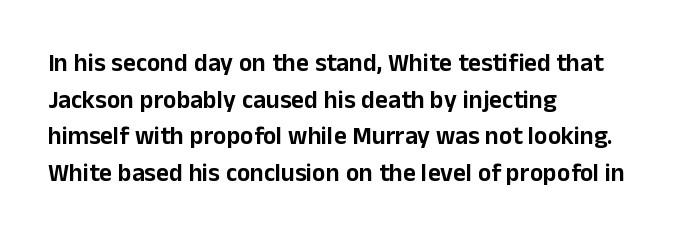
{"italic": "no", "underline": "no", "align": "left", "line_spacing": "normal", "line_spacing_ratio": 1.47, "letter_spacing": "normal", "letter_spacing_em": 0.0, "glyph_px": 25}
